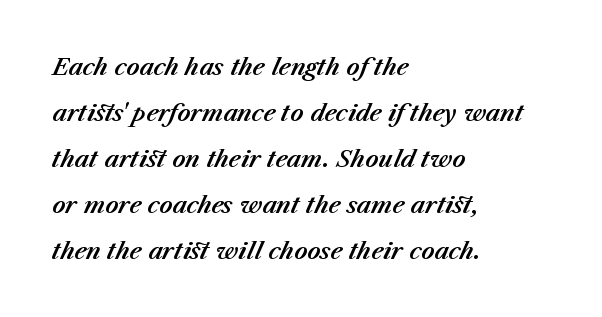
Casual observation: everything's shoved over to the left. The zone under the glyphs is completely vacant. Each word holds together tightly as a unit, with standard inter-letter gaps. The typography opts for an oblique posture over an upright one. Vertical spacing — loose.
